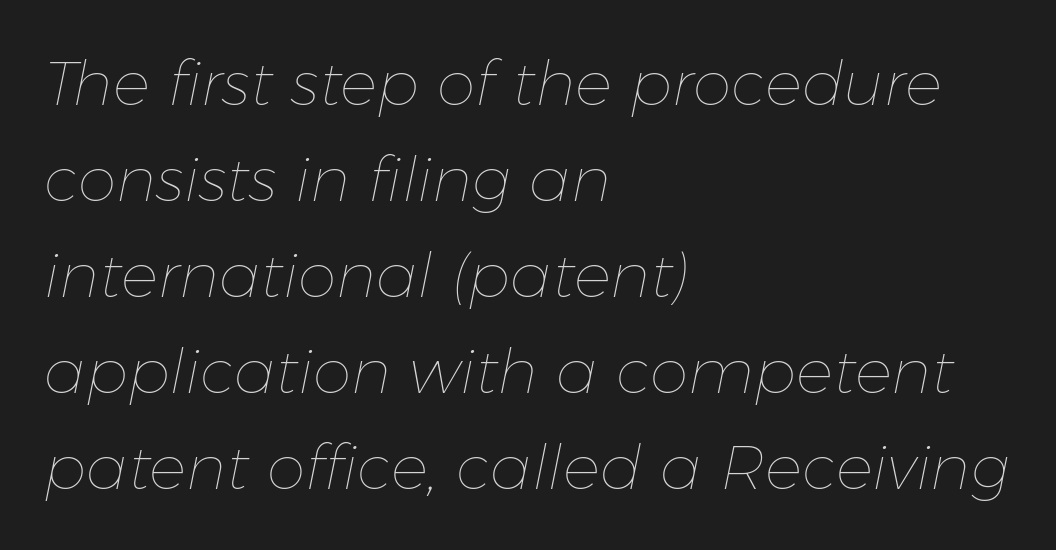
Q: Is the text bold? A: No.
Q: Is the text italic (slanted)? A: Yes, it leans right by about 11 degrees.
Q: Is the text underlined? A: No.
Q: How is the paragraph aligned? A: Left-aligned.
Q: Is the spacing between letters normal or unusually wide? A: Normal.
Q: Is the spacing between lines tight, normal or loose? A: Normal.
Q: Width (condensed, normal, or wide)? A: Normal.
Q: Stroke contrast? A: Low.
Q: x-height? A: Medium.
Q: Monospaced? A: No.
